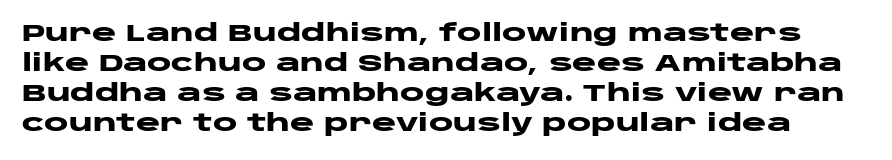
As a designer I'd log this as weight 700, bold. Italic? Not at all — the glyphs are vertical. Type without underlining. Letter spacing: default. Compared with typical paragraphs, the rows here are spaced about the same.
